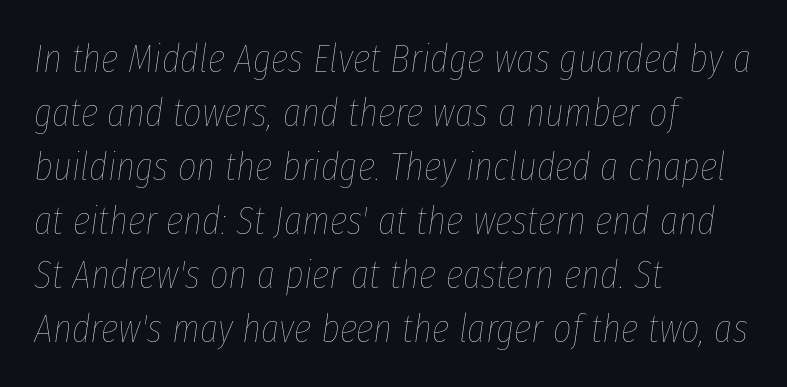
Q: Is the text bold? A: No.
Q: Is the text italic (slanted)? A: Yes, it leans right by about 8 degrees.
Q: Is the text underlined? A: No.
Q: How is the paragraph aligned? A: Left-aligned.
Q: Is the spacing between letters normal or unusually wide? A: Normal.
Q: Is the spacing between lines tight, normal or loose? A: Normal.
Q: Width (condensed, normal, or wide)? A: Condensed.
Q: Stroke contrast? A: Low.
Q: x-height? A: Medium.
Q: Monospaced? A: No.
